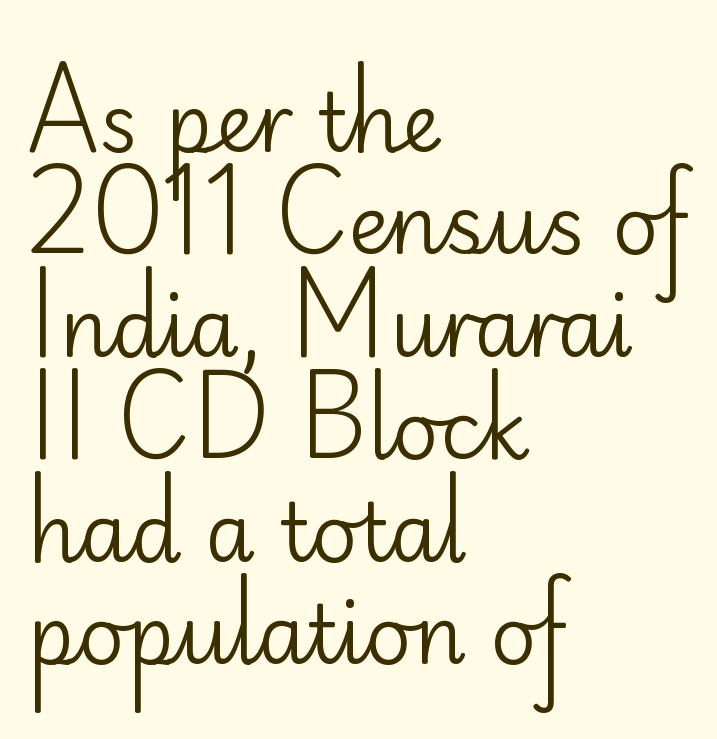
The image shows 80 px regular-weight sans-serif type, upright; set left-aligned, normal line spacing (1.28x), normal letter spacing, not underlined; low stroke contrast and a small x-height.
